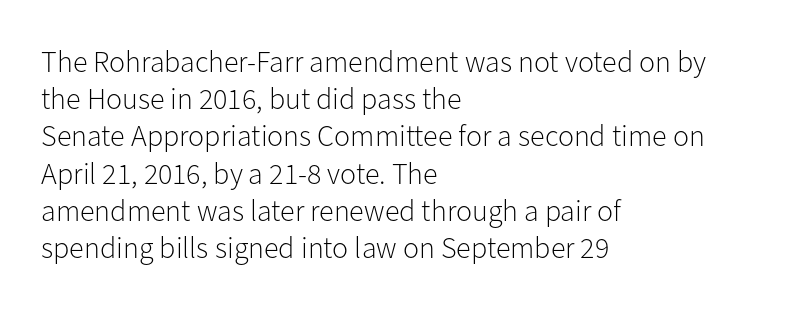
{"serif": "no", "italic": "no", "bold": "no", "weight": "light", "width": "normal", "stroke_contrast": "low", "x_height": "medium", "monospaced": "no", "underline": "no", "align": "left", "line_spacing_ratio": 1.24, "letter_spacing": "normal", "letter_spacing_em": 0.0, "glyph_px": 30}
